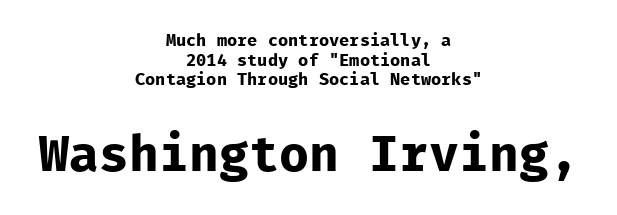
The image shows 50 px bold sans-serif type, upright, monospaced; set centered, line spacing 1.16x, normal letter spacing, not underlined; the second (bottom) block is 2.94x larger; low stroke contrast and a medium x-height.
